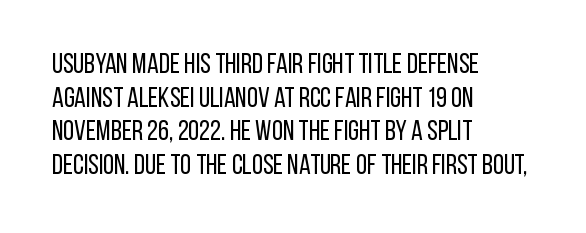
The text was rendered using a sans face with plain stroke endings. Varying glyph widths throughout — classic text-font behaviour. Here the glyphs are tracked normally, forming tight word shapes. The string is rendered with underlining switched off. Letters have the restrained weight of plain body copy at most. This rendering uses left alignment, leaving the right contour irregular.
